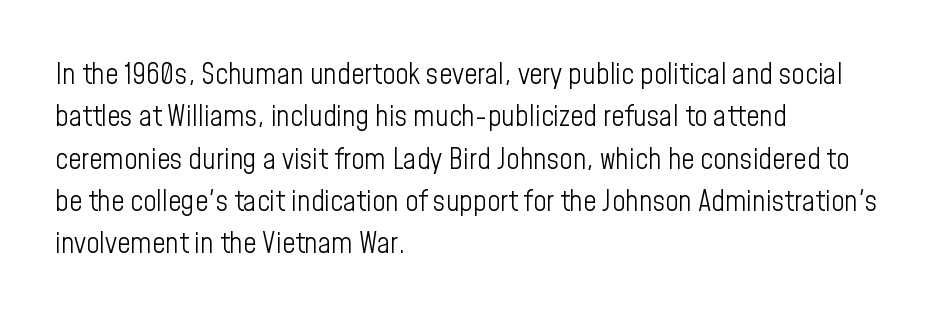
The image shows 29 px light, condensed sans-serif type, upright; set left-aligned, normal line spacing (1.46x), normal letter spacing, not underlined; low stroke contrast and a medium x-height.
